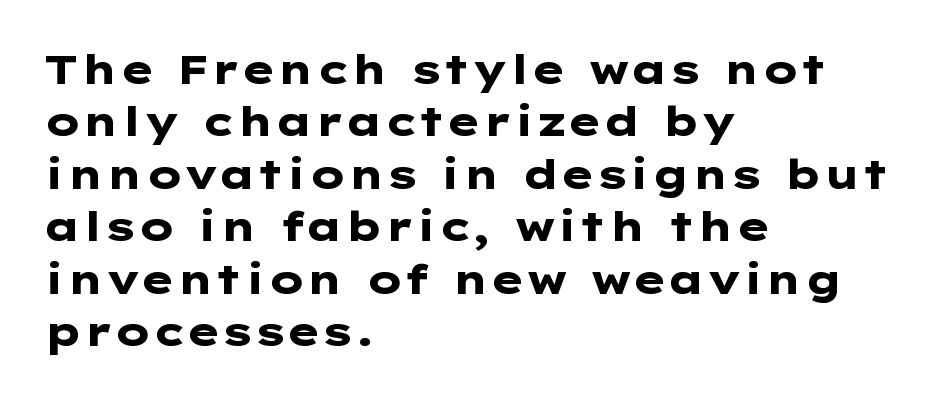
Q: Is the text bold? A: Yes.
Q: Is the text italic (slanted)? A: No, it is upright.
Q: Is the typeface a serif or a sans-serif typeface? A: Sans-serif.
Q: Is the text underlined? A: No.
Q: How is the paragraph aligned? A: Left-aligned.
Q: Is the spacing between letters normal or unusually wide? A: Normal.
Q: Is the spacing between lines tight, normal or loose? A: Normal.
Q: Width (condensed, normal, or wide)? A: Wide.
Q: Stroke contrast? A: Low.
Q: x-height? A: Medium.
